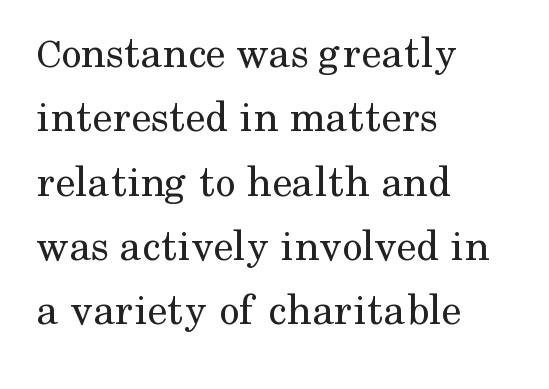
The paragraph shown leans on its left margin. This sample uses plain, unmodified letter spacing. The type sits square on the baseline with zero lean. No chunkiness to these letters — they're not bold. Character widths vary here, with narrow letters taking less room than wide ones. Small tapered or slab feet sit at the stroke ends, so this counts as serif.
